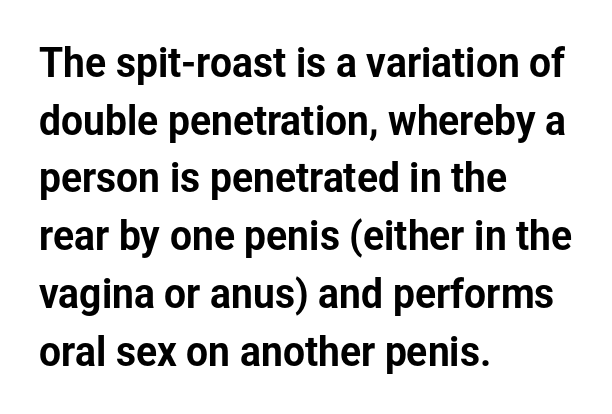
{"serif": "no", "italic": "no", "width": "normal", "stroke_contrast": "low", "x_height": "medium", "monospaced": "no", "underline": "no", "align": "left", "line_spacing": "normal", "line_spacing_ratio": 1.48, "letter_spacing": "normal", "letter_spacing_em": 0.0, "glyph_px": 39}
